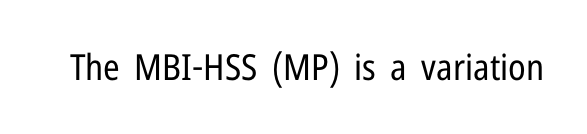
The image shows 36 px regular-weight, condensed sans-serif type, upright; set normal letter spacing, not underlined; low stroke contrast and a medium x-height.
